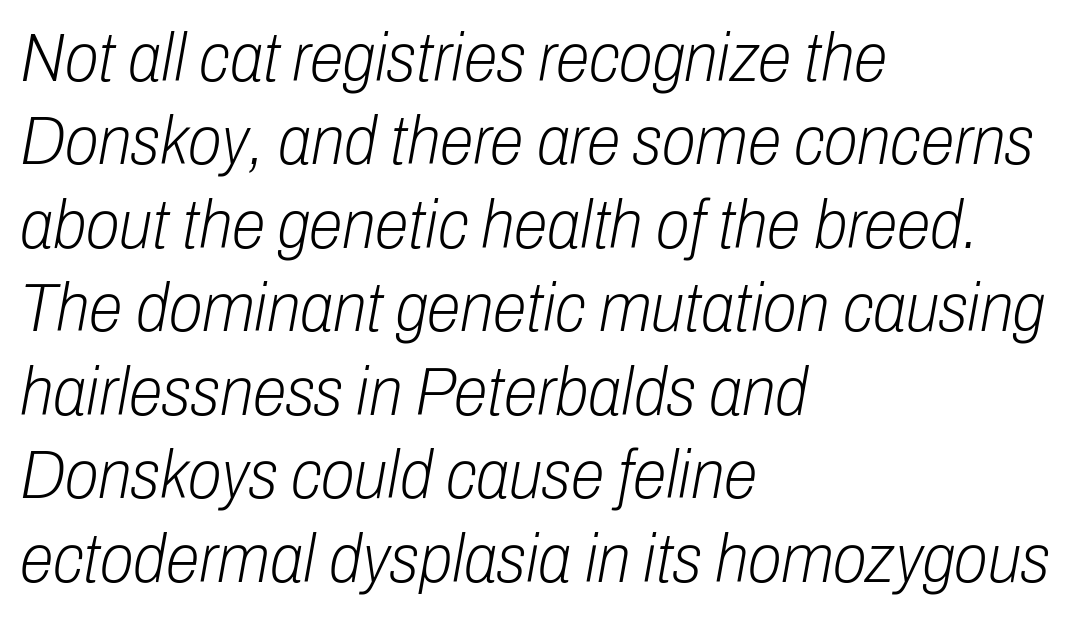
The glyphs look as if they've been sheared to an angle. Looks like regular typesetting: each glyph gets only the width it needs. Stems here are at most as thick as an everyday book face. Between one letter and the next there's only the usual sliver of space.
